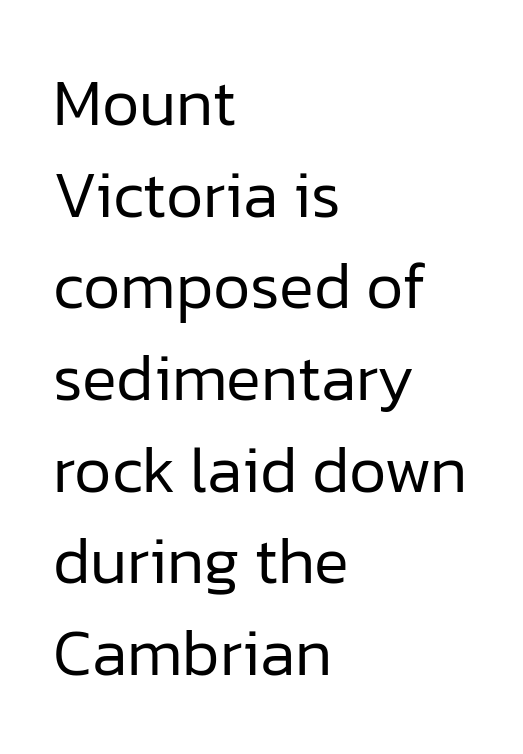
Is this a heavy cut? Hardly; it is regular or lighter. No word sits above an underline. Between one letter and the next there's only the usual sliver of space. Upright lettering throughout. A sans-serif font was chosen for this passage. The compositor pushed each line to the left boundary.
